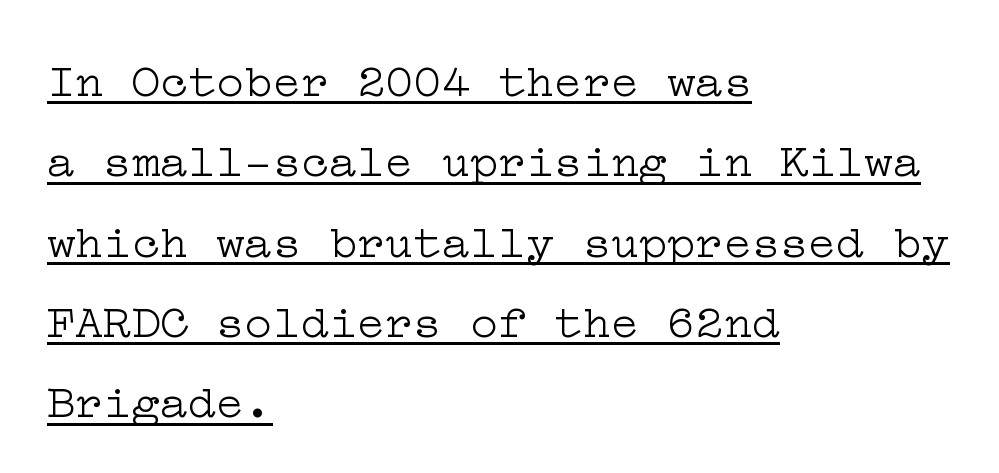
{"serif": "yes", "italic": "no", "bold": "no", "weight": "light", "width": "wide", "stroke_contrast": "low", "x_height": "medium", "underline": "yes", "align": "left", "line_spacing_ratio": 1.71, "letter_spacing": "normal", "letter_spacing_em": 0.0, "glyph_px": 47}
